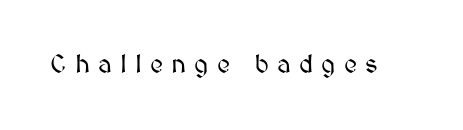
The image shows 26 px text type, upright; set unusually wide letter spacing (+0.31 em), not underlined.
